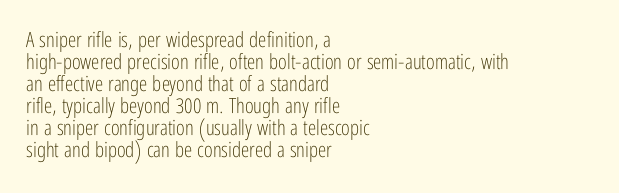
If you measured baseline to baseline, you'd find a short distance. This is the regular roman posture of the typeface. Each row of text sits above clean, open space. On a weight scale, this lands at 450 or below. Layout note: lines flush left.
